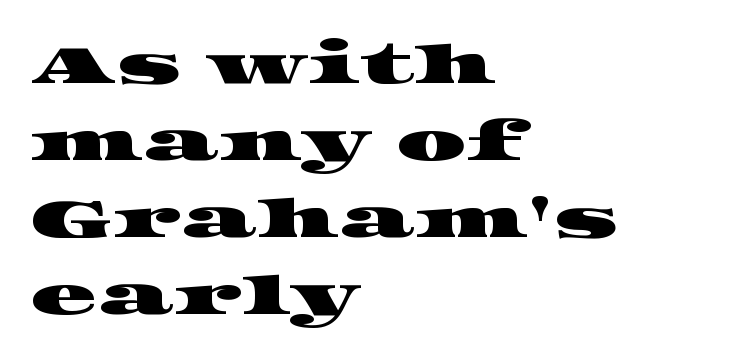
Q: Is the typeface a serif or a sans-serif typeface? A: Serif.
Q: Is the text underlined? A: No.
Q: How is the paragraph aligned? A: Left-aligned.
Q: Is the spacing between letters normal or unusually wide? A: Normal.
Q: Is the spacing between lines tight, normal or loose? A: Normal.
Q: Width (condensed, normal, or wide)? A: Wide.
Q: Stroke contrast? A: High.
Q: x-height? A: Large.
Q: Monospaced? A: No.
